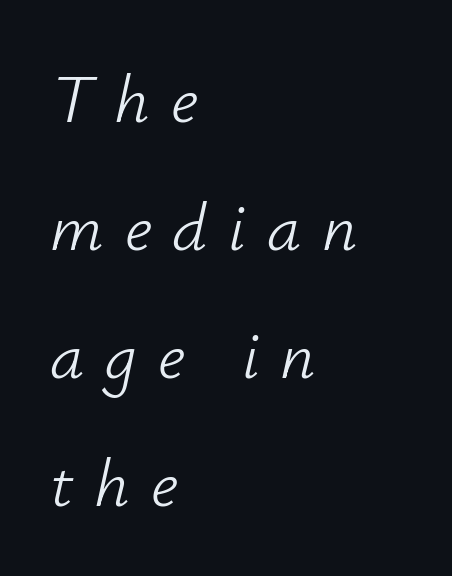
Q: Is the text bold? A: No.
Q: Is the text italic (slanted)? A: Yes, it leans right by about 12 degrees.
Q: Is the text underlined? A: No.
Q: How is the paragraph aligned? A: Left-aligned.
Q: Is the spacing between letters normal or unusually wide? A: Unusually wide.
Q: Width (condensed, normal, or wide)? A: Normal.
Q: Stroke contrast? A: Low.
Q: x-height? A: Small.
Q: Monospaced? A: No.
